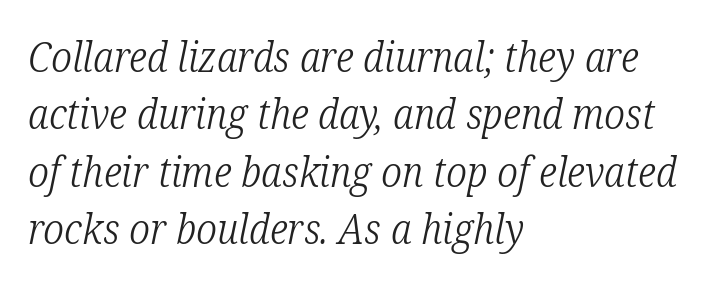
{"serif": "yes", "italic": "yes", "lean": "right", "slant_degrees": 12, "bold": "no", "weight": "light", "width": "condensed", "stroke_contrast": "low", "x_height": "medium", "monospaced": "no", "underline": "no", "align": "left", "line_spacing": "normal", "line_spacing_ratio": 1.4, "letter_spacing": "normal", "letter_spacing_em": 0.0, "glyph_px": 41}
